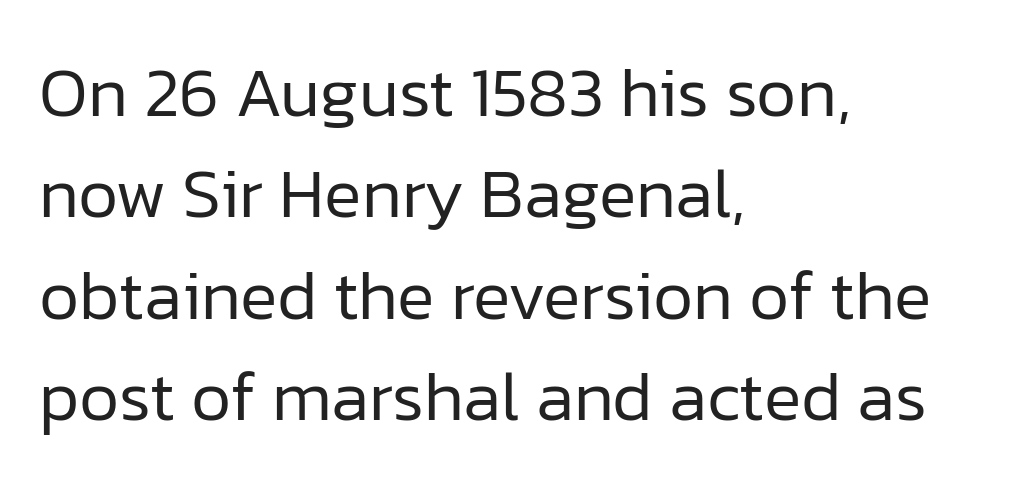
Q: Is the text bold? A: No.
Q: Is the text italic (slanted)? A: No, it is upright.
Q: Is the typeface a serif or a sans-serif typeface? A: Sans-serif.
Q: Is the text underlined? A: No.
Q: How is the paragraph aligned? A: Left-aligned.
Q: Is the spacing between letters normal or unusually wide? A: Normal.
Q: Is the spacing between lines tight, normal or loose? A: Normal.
Q: Width (condensed, normal, or wide)? A: Normal.
Q: Stroke contrast? A: Low.
Q: x-height? A: Medium.
Q: Monospaced? A: No.
